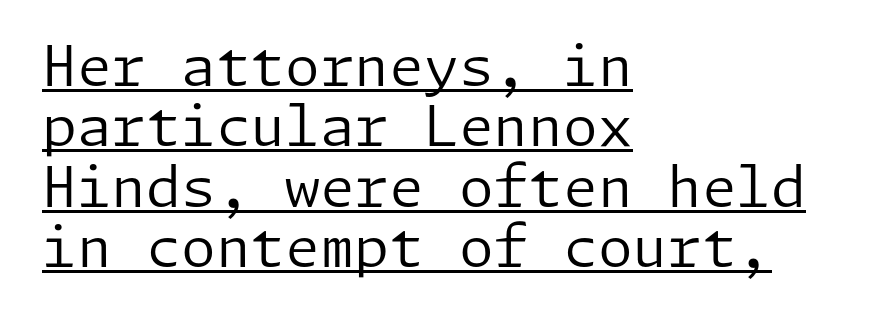
The image shows 56 px regular-weight sans-serif type, upright; set left-aligned, tight line spacing (1.08x), normal letter spacing, underlined; low stroke contrast and a medium x-height.
